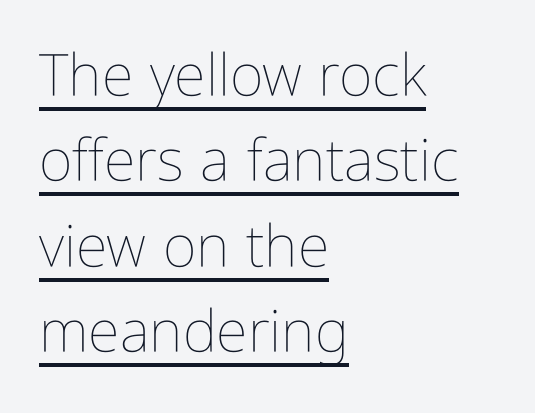
This sample has the flowing, uneven cadence of proportional lettering. The rag falls on the right side of this text block. The face used here appears with an underline applied. Letters have the restrained weight of plain body copy at most.
